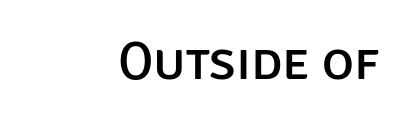
Q: Is the text italic (slanted)? A: No, it is upright.
Q: Is the typeface a serif or a sans-serif typeface? A: Sans-serif.
Q: Is the text underlined? A: No.
Q: How is the paragraph aligned? A: Right-aligned.
Q: Is the spacing between letters normal or unusually wide? A: Normal.
Q: Width (condensed, normal, or wide)? A: Normal.
Q: Stroke contrast? A: Low.
Q: x-height? A: Large.
Q: Monospaced? A: No.
